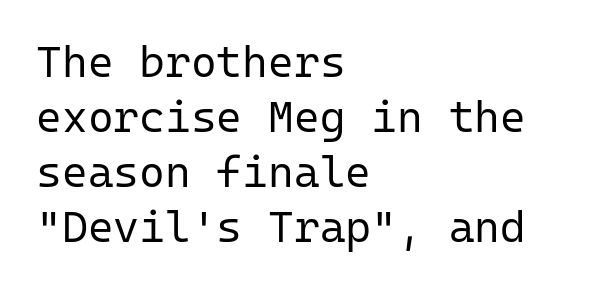
{"serif": "no", "italic": "no", "bold": "no", "weight": "regular", "width": "normal", "stroke_contrast": "low", "x_height": "medium", "monospaced": "yes", "underline": "no", "align": "left", "line_spacing": "normal", "line_spacing_ratio": 1.25, "letter_spacing": "normal", "letter_spacing_em": 0.0, "glyph_px": 44}
